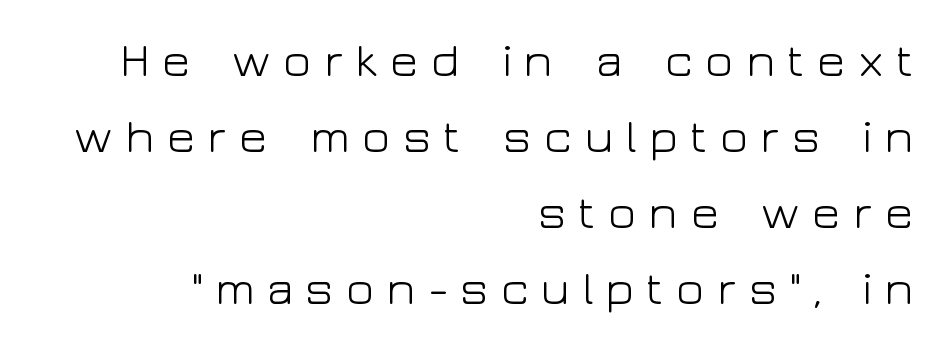
Only glyphs here, with clear space below each row. Looks like regular typesetting: each glyph gets only the width it needs. The tracking jumps out immediately: characters are airy and widely separated. If you drew a ruler down the right edge, every line would touch it.
